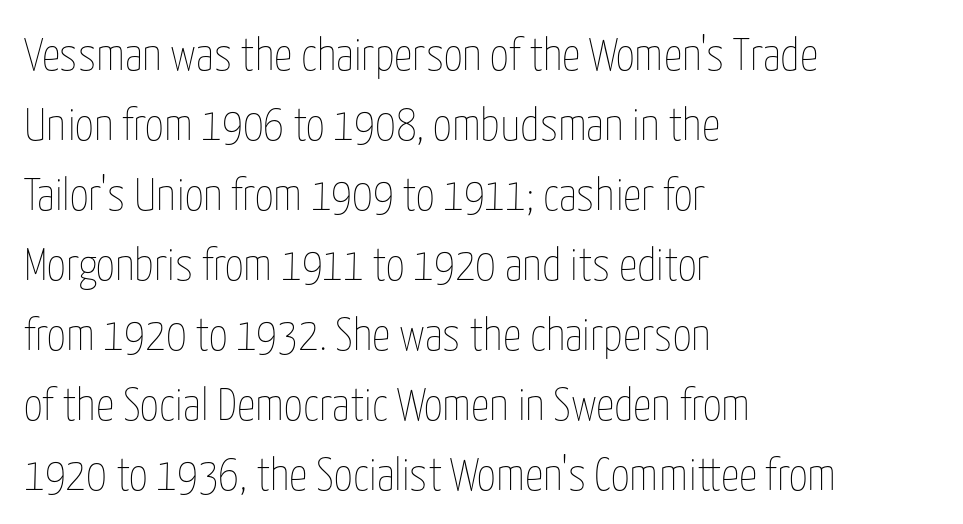
Q: Is the text bold? A: No.
Q: Is the text italic (slanted)? A: No, it is upright.
Q: Is the text underlined? A: No.
Q: How is the paragraph aligned? A: Left-aligned.
Q: Is the spacing between letters normal or unusually wide? A: Normal.
Q: Is the spacing between lines tight, normal or loose? A: Normal.
Q: Width (condensed, normal, or wide)? A: Condensed.
Q: Stroke contrast? A: Low.
Q: x-height? A: Medium.
Q: Monospaced? A: No.
